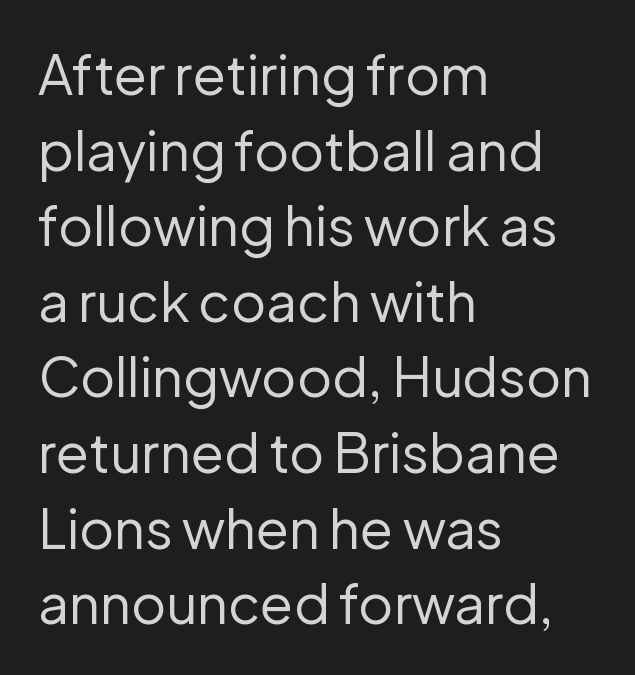
Q: Is the text bold? A: No.
Q: Is the text italic (slanted)? A: No, it is upright.
Q: Is the typeface a serif or a sans-serif typeface? A: Sans-serif.
Q: Is the text underlined? A: No.
Q: How is the paragraph aligned? A: Left-aligned.
Q: Is the spacing between letters normal or unusually wide? A: Normal.
Q: Is the spacing between lines tight, normal or loose? A: Normal.
Q: Width (condensed, normal, or wide)? A: Normal.
Q: Stroke contrast? A: Low.
Q: x-height? A: Medium.
Q: Monospaced? A: No.
